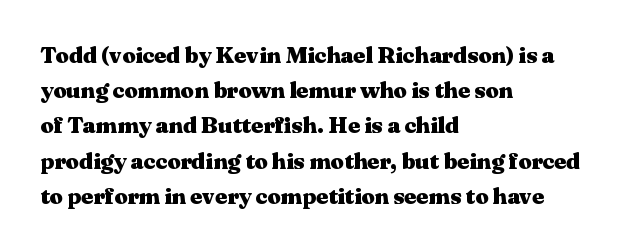
Each new line begins a customary step beneath the previous one. This rendering leaves character spacing at its baseline value. The lettering stays uniformly vertical, giving the passage a roman look. This rendering features lettering with no underline. A student would call this left alignment; a typographer would say flush left, rag right. Is the type bold? Yes — the strokes are clearly thick and heavy.
